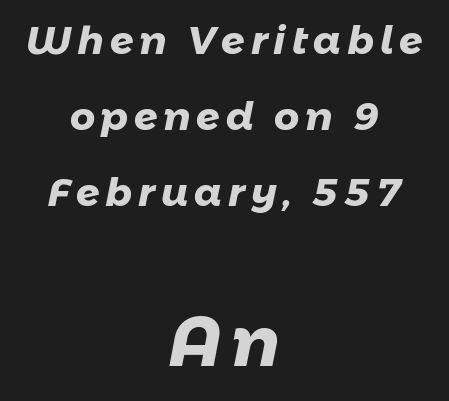
Leftover space on each line is divided equally before and after the words. The rendering shows plain stroke endings on the letterforms — a sans-serif design. Chunky letters — that's bold for sure. The space directly below the letters is spotless.
